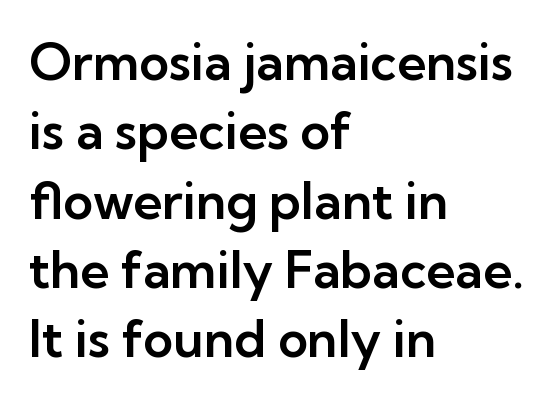
The lines are quadded left. Here the designer chose a conventional face with non-uniform glyph widths. Every stem runs plumb, perpendicular to the baseline. Each word holds together tightly as a unit, with standard inter-letter gaps. Classification — sans serif. Does the leading feel generous? No, just average.
